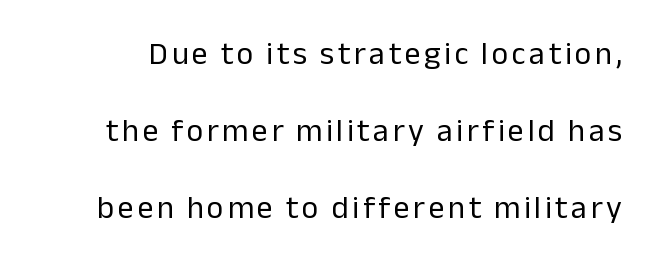
This sample uses a sans-serif face. How would I describe the line gaps? Wide and relaxed. Note the varied advance widths — an 'i' is clearly narrower than an 'm'. In terms of posture, this sample is upright. Plain, unruled lines of type.
